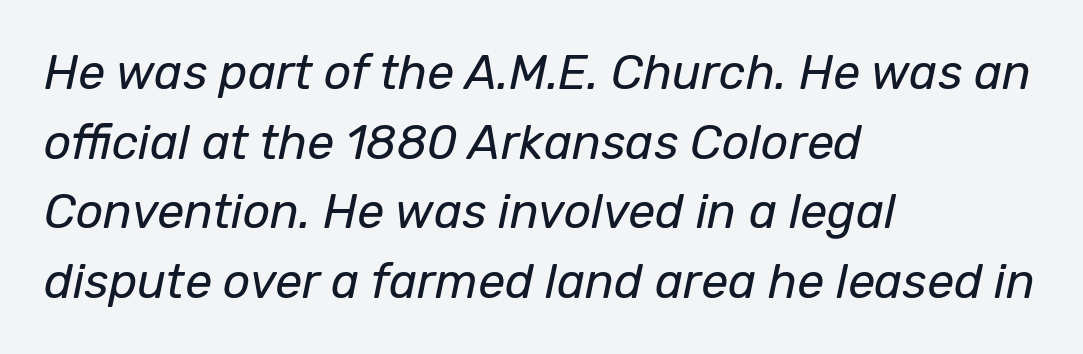
Only glyphs here, with clear space below each row. This is oblique type, the kind used for emphasis or titles. On a weight scale, this lands at 450 or below. The line texture is even and compact thanks to regular tracking. The face used here is proportionally spaced, like ordinary book or web type.
